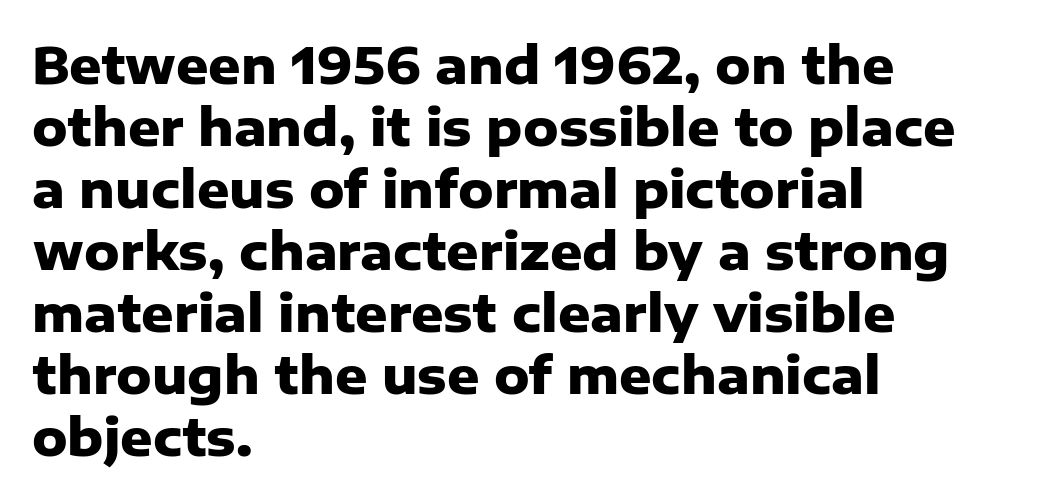
{"serif": "no", "italic": "no", "bold": "yes", "weight": "heavy", "width": "normal", "stroke_contrast": "low", "x_height": "medium", "monospaced": "no", "underline": "no", "align": "left", "line_spacing_ratio": 1.24, "letter_spacing": "normal", "letter_spacing_em": 0.0, "glyph_px": 50}
